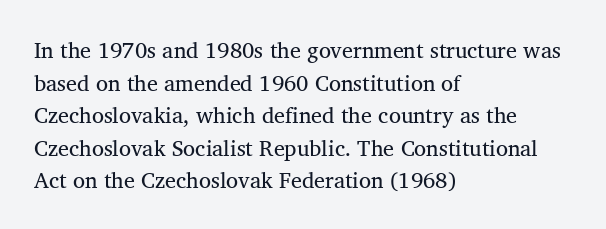
The image shows 22 px text type; set left-aligned, normal line spacing (1.48x), normal letter spacing, not underlined.
